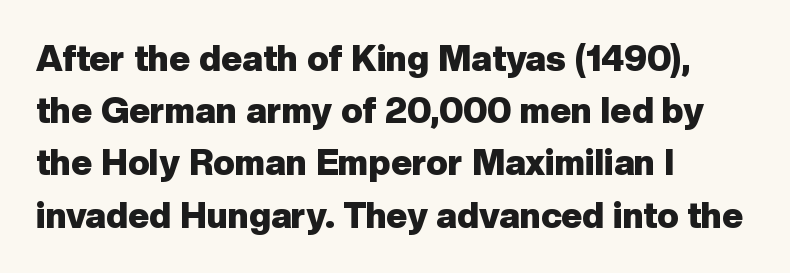
The paragraph shown leans on its left margin. The gaps between neighbouring characters are ordinary and unremarkable. Note the varied advance widths — an 'i' is clearly narrower than an 'm'. One glance says typical: line gaps are just what's usual. The area under the type is left untouched.
